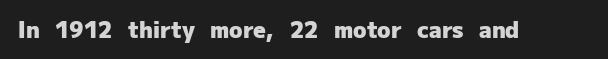
Q: Is the text bold? A: Yes.
Q: Is the text italic (slanted)? A: No, it is upright.
Q: Is the text underlined? A: No.
Q: Is the spacing between letters normal or unusually wide? A: Normal.
